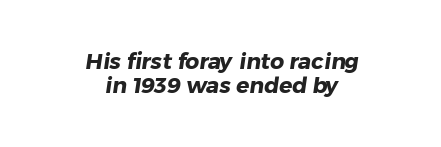
The image shows 22 px bold type; set centered, tight line spacing (1.08x), normal letter spacing, not underlined.
